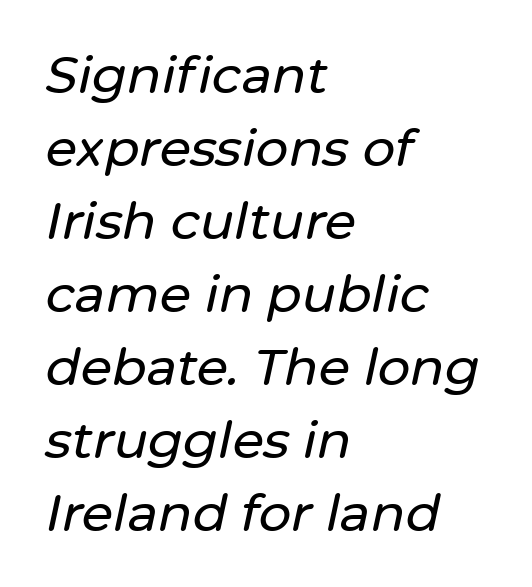
Q: Is the text italic (slanted)? A: Yes, it leans right by about 12 degrees.
Q: Is the text underlined? A: No.
Q: How is the paragraph aligned? A: Left-aligned.
Q: Is the spacing between letters normal or unusually wide? A: Normal.
Q: Is the spacing between lines tight, normal or loose? A: Normal.
Q: Width (condensed, normal, or wide)? A: Normal.
Q: Stroke contrast? A: Low.
Q: x-height? A: Medium.
Q: Monospaced? A: No.
